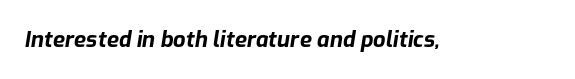
{"italic": "yes", "lean": "right", "slant_degrees": 9, "bold": "yes", "underline": "no", "letter_spacing": "normal", "letter_spacing_em": 0.0, "glyph_px": 22}
